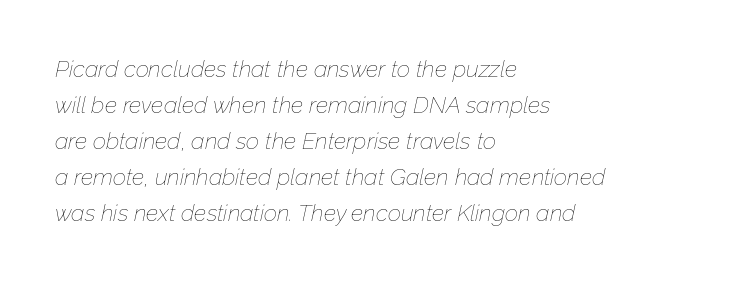
Q: Is the text bold? A: No.
Q: Is the text italic (slanted)? A: Yes, it leans right by about 12 degrees.
Q: Is the text underlined? A: No.
Q: How is the paragraph aligned? A: Left-aligned.
Q: Is the spacing between letters normal or unusually wide? A: Normal.
Q: Is the spacing between lines tight, normal or loose? A: Normal.
